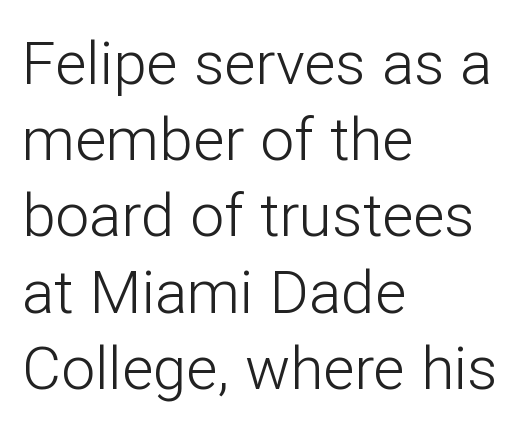
Q: Is the text bold? A: No.
Q: Is the text italic (slanted)? A: No, it is upright.
Q: Is the typeface a serif or a sans-serif typeface? A: Sans-serif.
Q: Is the text underlined? A: No.
Q: How is the paragraph aligned? A: Left-aligned.
Q: Is the spacing between letters normal or unusually wide? A: Normal.
Q: Is the spacing between lines tight, normal or loose? A: Normal.
Q: Width (condensed, normal, or wide)? A: Normal.
Q: Stroke contrast? A: Low.
Q: x-height? A: Medium.
Q: Monospaced? A: No.
